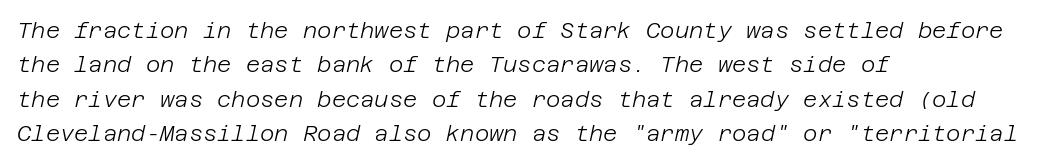
The image shows 22 px text type, italic (leaning right); set left-aligned, normal line spacing (1.56x), normal letter spacing, not underlined.
